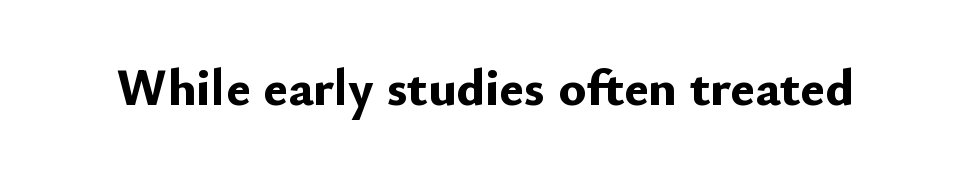
Q: Is the text bold? A: Yes.
Q: Is the text italic (slanted)? A: No, it is upright.
Q: Is the typeface a serif or a sans-serif typeface? A: Sans-serif.
Q: Is the text underlined? A: No.
Q: Is the spacing between letters normal or unusually wide? A: Normal.
Q: Width (condensed, normal, or wide)? A: Normal.
Q: Stroke contrast? A: Low.
Q: x-height? A: Small.
Q: Monospaced? A: No.
